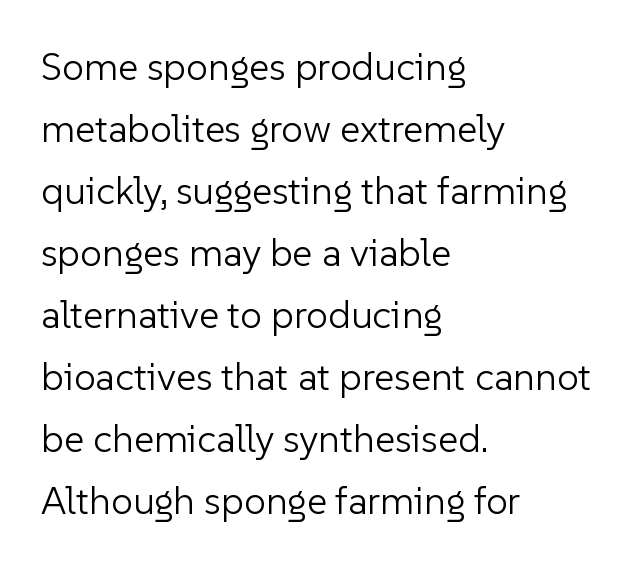
{"serif": "no", "italic": "no", "bold": "no", "weight": "light", "width": "normal", "stroke_contrast": "low", "x_height": "medium", "monospaced": "no", "underline": "no", "align": "left", "line_spacing": "normal", "line_spacing_ratio": 1.59, "letter_spacing": "normal", "letter_spacing_em": 0.0, "glyph_px": 39}
